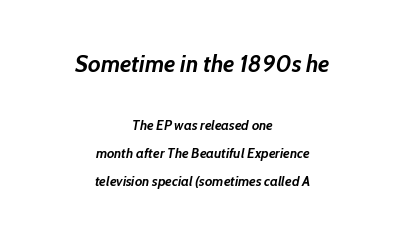
Q: Is the text bold? A: Yes.
Q: Is the text italic (slanted)? A: Yes, it leans right by about 10 degrees.
Q: Is the text underlined? A: No.
Q: How is the paragraph aligned? A: Centered.
Q: Is the spacing between letters normal or unusually wide? A: Normal.
Q: Is the spacing between lines tight, normal or loose? A: Loose.
Q: Which block of text is set in a larger size, the first (top) or the second (bottom)? A: The first (top) one.
